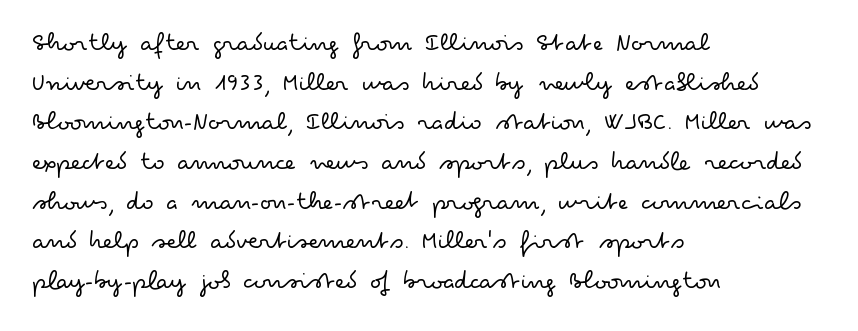
The image shows 27 px text type, upright; set left-aligned, normal line spacing (1.47x), normal letter spacing, not underlined.
